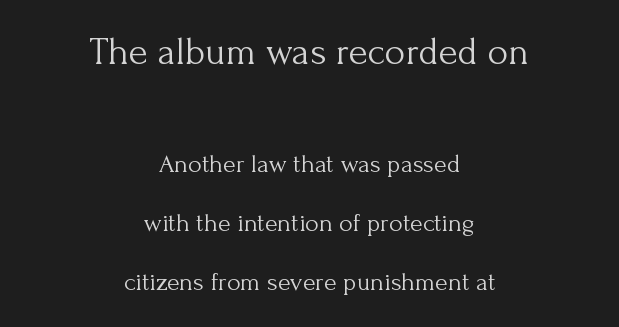
The image shows 39 px light serif type, upright; set centered, loose line spacing (2.26x), normal letter spacing, not underlined; the first (top) block is 1.5x larger; medium stroke contrast and a small x-height.
